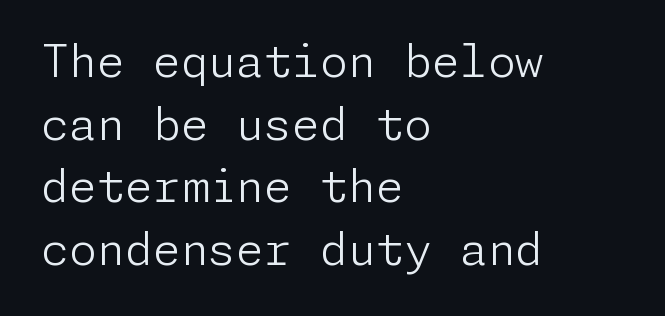
Q: Is the text bold? A: No.
Q: Is the text italic (slanted)? A: No, it is upright.
Q: Is the typeface a serif or a sans-serif typeface? A: Sans-serif.
Q: Is the text underlined? A: No.
Q: How is the paragraph aligned? A: Left-aligned.
Q: Is the spacing between letters normal or unusually wide? A: Normal.
Q: Is the spacing between lines tight, normal or loose? A: Normal.
Q: Width (condensed, normal, or wide)? A: Normal.
Q: Stroke contrast? A: Low.
Q: x-height? A: Medium.
